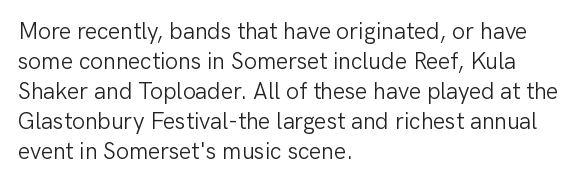
The image shows 23 px text type, upright; set left-aligned, normal line spacing (1.3x), normal letter spacing, not underlined.
